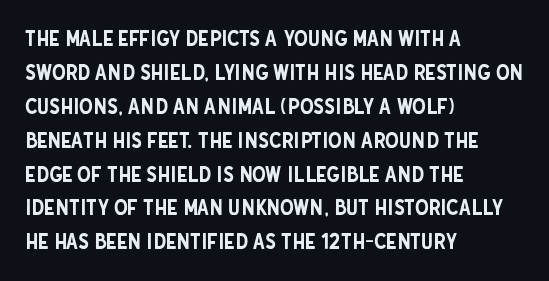
{"italic": "no", "underline": "no", "align": "left", "line_spacing": "normal", "line_spacing_ratio": 1.54, "letter_spacing": "normal", "letter_spacing_em": 0.0, "glyph_px": 22}
